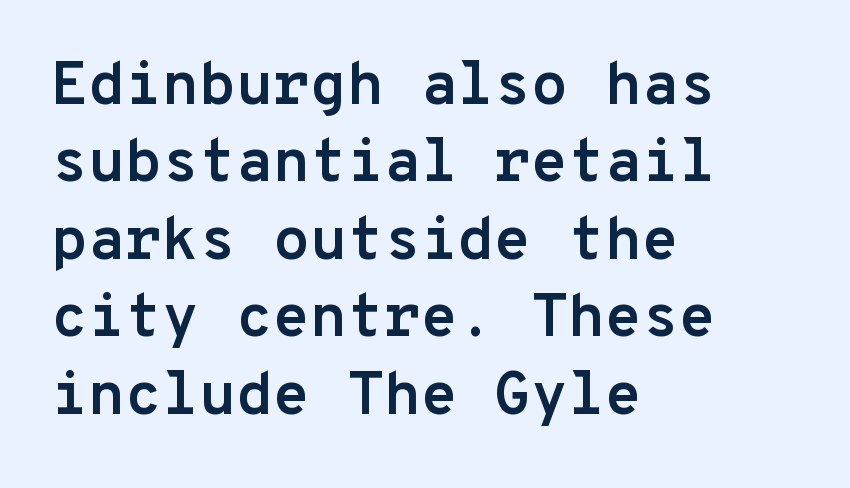
The image shows 60 px semibold sans-serif type, upright, monospaced; set left-aligned, normal line spacing (1.29x), normal letter spacing, not underlined; low stroke contrast and a medium x-height.
